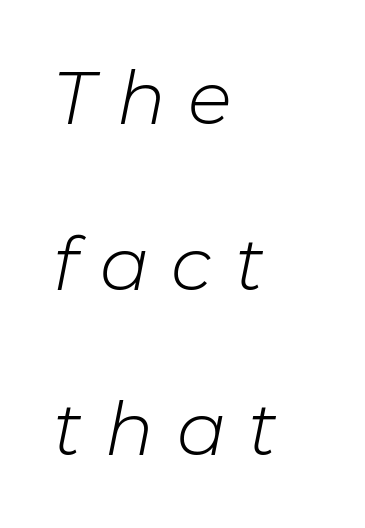
The image shows 73 px light type, italic (leaning right); set left-aligned, loose line spacing (2.27x), unusually wide letter spacing (+0.31 em), not underlined; low stroke contrast and a medium x-height.
